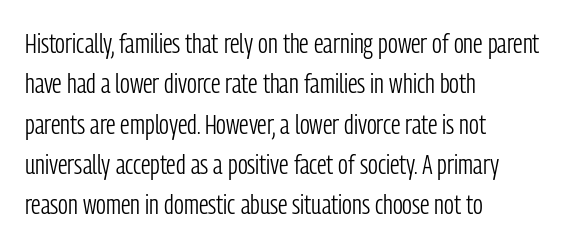
{"serif": "no", "italic": "no", "bold": "no", "weight": "light", "width": "condensed", "stroke_contrast": "low", "x_height": "medium", "monospaced": "no", "underline": "no", "align": "left", "line_spacing": "normal", "line_spacing_ratio": 1.44, "letter_spacing": "normal", "letter_spacing_em": 0.0, "glyph_px": 28}
